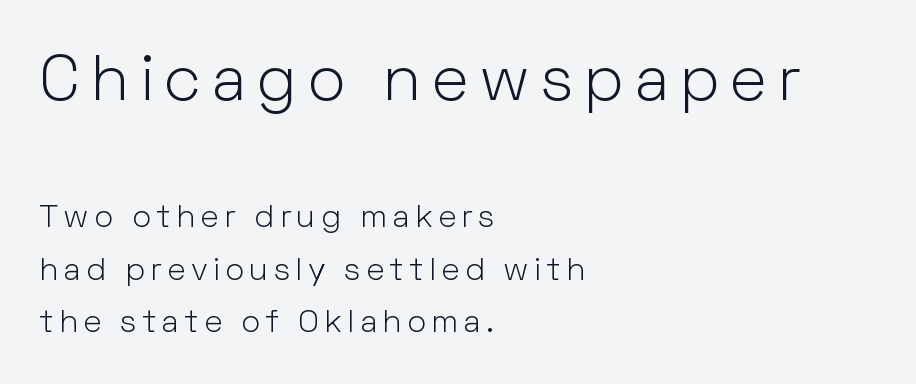
Type style note: lacks serifs. You get the large type first, then a drop to smaller type. Which margin do the lines hug? The left one — the right edge is uneven. Horizontal bands of white between lines are of average thickness. No heavy texture on the line: the type isn't bold. Varying glyph widths throughout — classic text-font behaviour.
